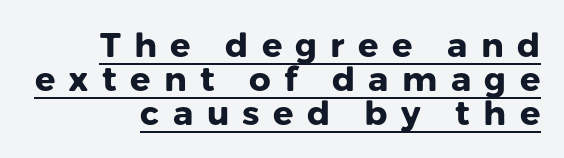
{"serif": "no", "italic": "no", "bold": "yes", "weight": "heavy", "width": "normal", "stroke_contrast": "low", "x_height": "medium", "monospaced": "no", "underline": "yes", "align": "right", "line_spacing": "tight", "line_spacing_ratio": 1.0, "letter_spacing": "wide", "letter_spacing_em": 0.39, "glyph_px": 34}
